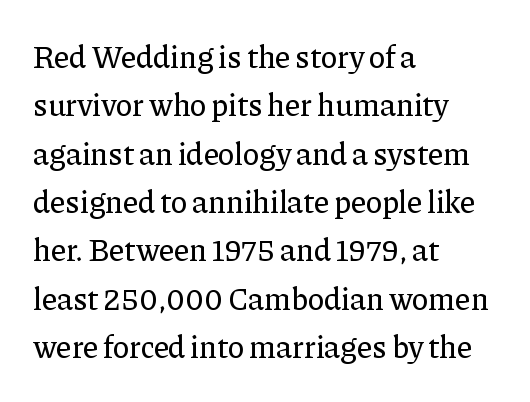
Q: Is the text italic (slanted)? A: No, it is upright.
Q: Is the typeface a serif or a sans-serif typeface? A: Serif.
Q: Is the text underlined? A: No.
Q: How is the paragraph aligned? A: Left-aligned.
Q: Is the spacing between letters normal or unusually wide? A: Normal.
Q: Is the spacing between lines tight, normal or loose? A: Normal.
Q: Width (condensed, normal, or wide)? A: Normal.
Q: Stroke contrast? A: Low.
Q: x-height? A: Medium.
Q: Monospaced? A: No.
